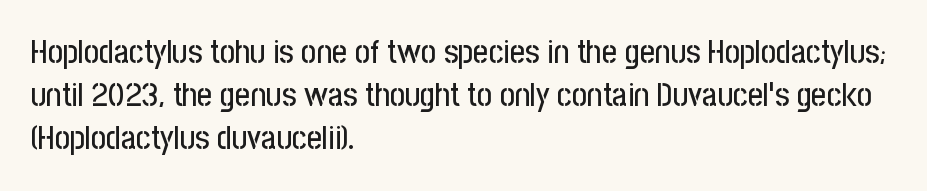
Q: Is the text italic (slanted)? A: No, it is upright.
Q: Is the typeface a serif or a sans-serif typeface? A: Sans-serif.
Q: Is the text underlined? A: No.
Q: How is the paragraph aligned? A: Left-aligned.
Q: Is the spacing between letters normal or unusually wide? A: Normal.
Q: Is the spacing between lines tight, normal or loose? A: Normal.
Q: Width (condensed, normal, or wide)? A: Condensed.
Q: Stroke contrast? A: Low.
Q: x-height? A: Medium.
Q: Monospaced? A: No.
